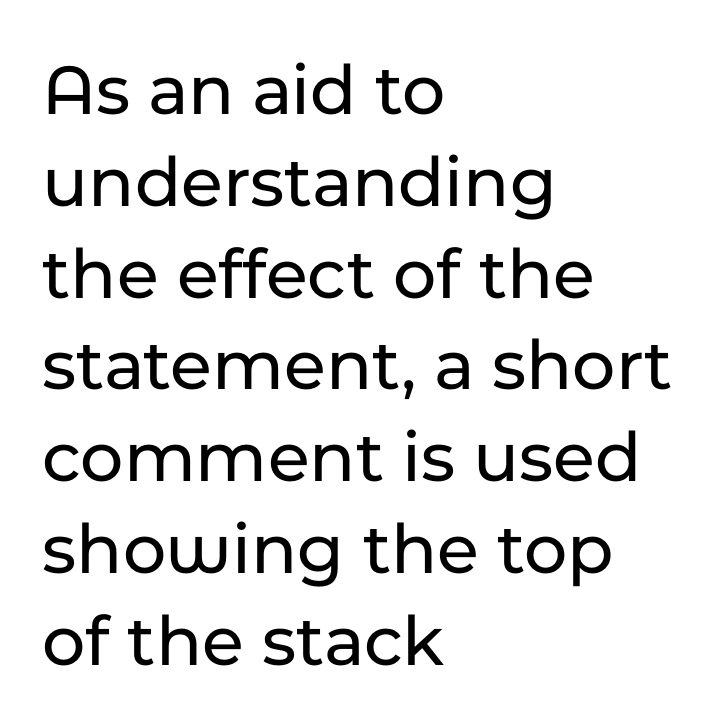
The image shows 74 px sans-serif type, upright; set left-aligned, line spacing 1.24x, normal letter spacing, not underlined; low stroke contrast and a medium x-height.
